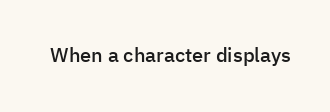
Q: Is the text bold? A: Semi-bold.
Q: Is the text italic (slanted)? A: No, it is upright.
Q: Is the text underlined? A: No.
Q: Is the spacing between letters normal or unusually wide? A: Normal.
